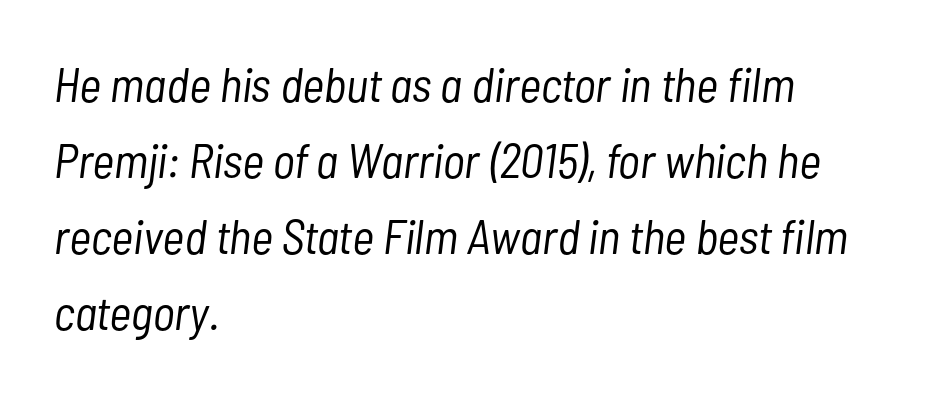
The image shows 48 px light, condensed type, italic (leaning right); set left-aligned, normal line spacing (1.58x), normal letter spacing, not underlined; low stroke contrast and a medium x-height.
